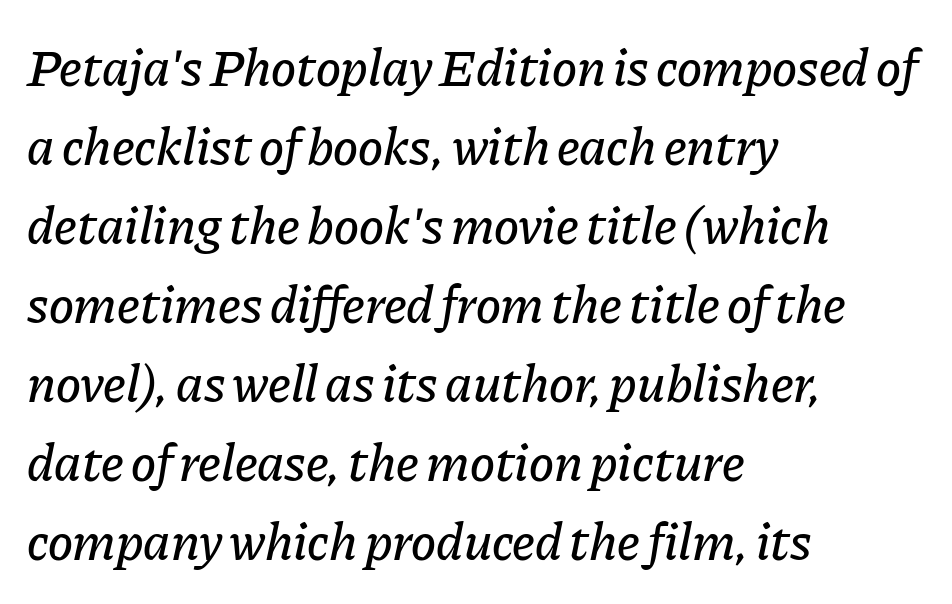
Proportional: the letters do not fall into vertical columns. If you drew a ruler down the left edge, every line would touch it. Style check: oblique. Standard letterfit; no display-style spreading of the glyphs. The lines sit at an ordinary, default distance from one another. The baseline area is clear.
